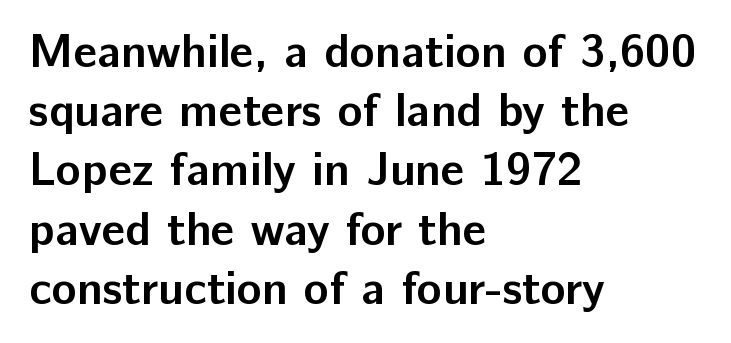
The image shows 47 px semibold sans-serif type, upright; set left-aligned, normal line spacing (1.26x), normal letter spacing, not underlined; low stroke contrast and a medium x-height.
